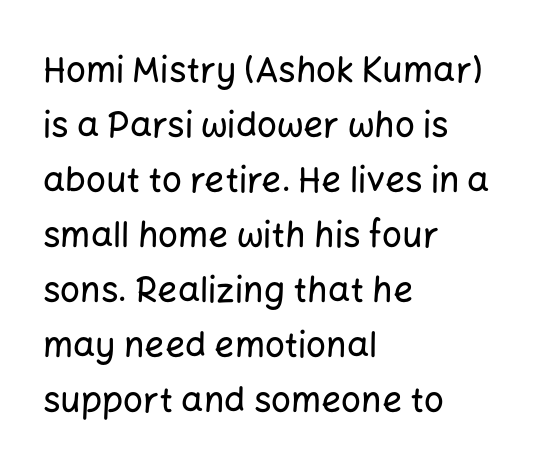
Q: Is the text italic (slanted)? A: No, it is upright.
Q: Is the typeface a serif or a sans-serif typeface? A: Sans-serif.
Q: Is the text underlined? A: No.
Q: How is the paragraph aligned? A: Left-aligned.
Q: Is the spacing between letters normal or unusually wide? A: Normal.
Q: Is the spacing between lines tight, normal or loose? A: Normal.
Q: Width (condensed, normal, or wide)? A: Normal.
Q: Stroke contrast? A: Low.
Q: x-height? A: Medium.
Q: Monospaced? A: No.
